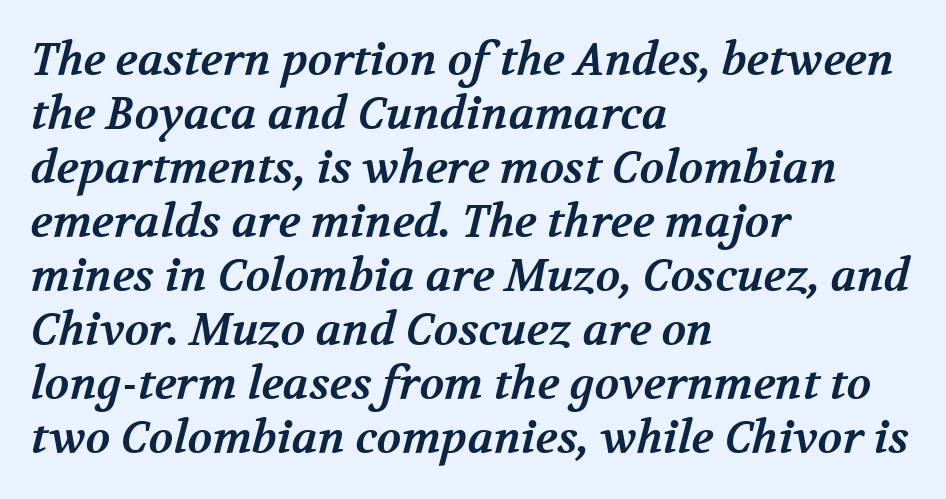
Only glyphs here, with clear space below each row. This rendering uses left alignment, leaving the right contour irregular. This sample uses plain, unmodified letter spacing. Plenty of ink on the page — the face is bold.
